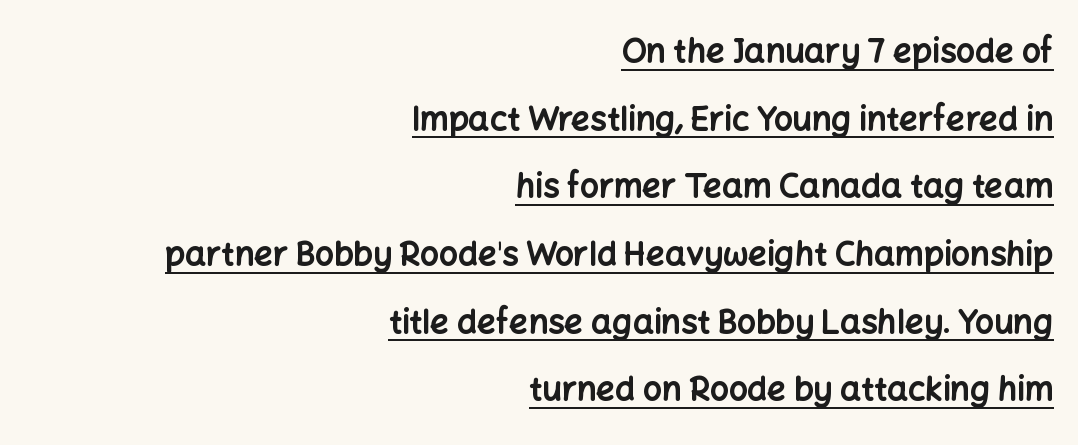
Heavy, bold letterforms. Right-aligned paragraph, ragged on the left. Posture: straight, roman, zero tilt. The line-height multiplier appears high, well above default. Observe the ordinary spacing: letters are neighbours, not strangers.
